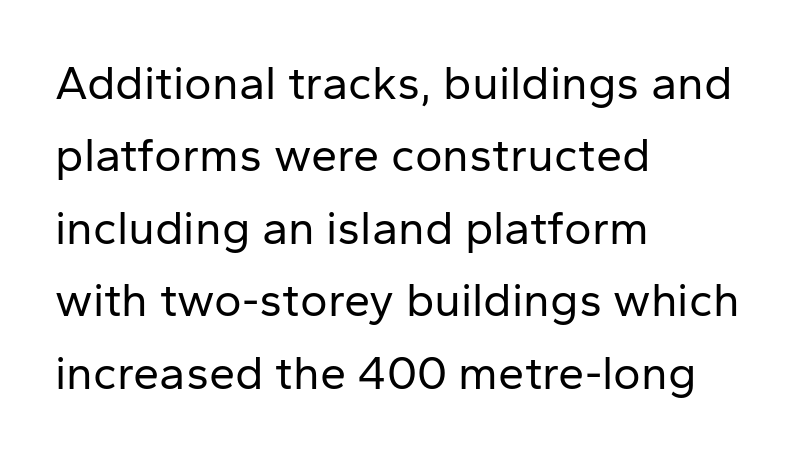
The image shows 47 px regular-weight sans-serif type, upright; set left-aligned, normal line spacing (1.54x), normal letter spacing, not underlined; low stroke contrast and a medium x-height.
